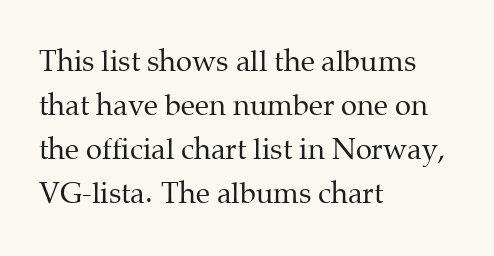
Q: Is the text bold? A: No.
Q: Is the text italic (slanted)? A: No, it is upright.
Q: Is the typeface a serif or a sans-serif typeface? A: Serif.
Q: Is the text underlined? A: No.
Q: How is the paragraph aligned? A: Left-aligned.
Q: Is the spacing between letters normal or unusually wide? A: Normal.
Q: Is the spacing between lines tight, normal or loose? A: Normal.
Q: Width (condensed, normal, or wide)? A: Normal.
Q: Stroke contrast? A: Medium.
Q: x-height? A: Medium.
Q: Monospaced? A: No.
